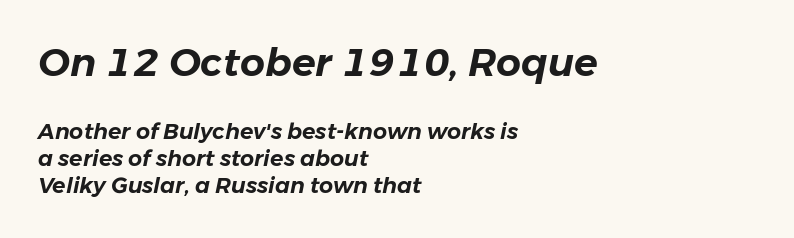
{"italic": "yes", "lean": "right", "slant_degrees": 11, "width": "normal", "stroke_contrast": "low", "x_height": "medium", "monospaced": "no", "underline": "no", "align": "left", "line_spacing_ratio": 1.23, "letter_spacing": "normal", "letter_spacing_em": 0.0, "larger_block": "first", "size_ratio": 1.77, "glyph_px": 39}
